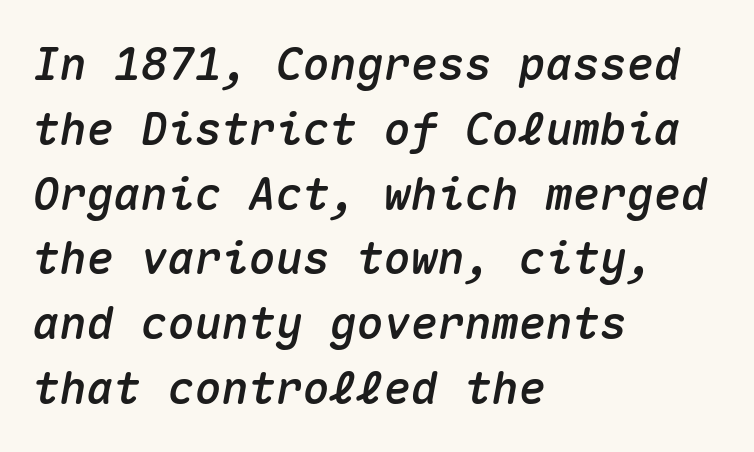
{"italic": "yes", "lean": "right", "slant_degrees": 10, "width": "normal", "stroke_contrast": "medium", "x_height": "medium", "monospaced": "yes", "underline": "no", "align": "left", "line_spacing": "normal", "line_spacing_ratio": 1.44, "letter_spacing": "normal", "letter_spacing_em": 0.0, "glyph_px": 45}
